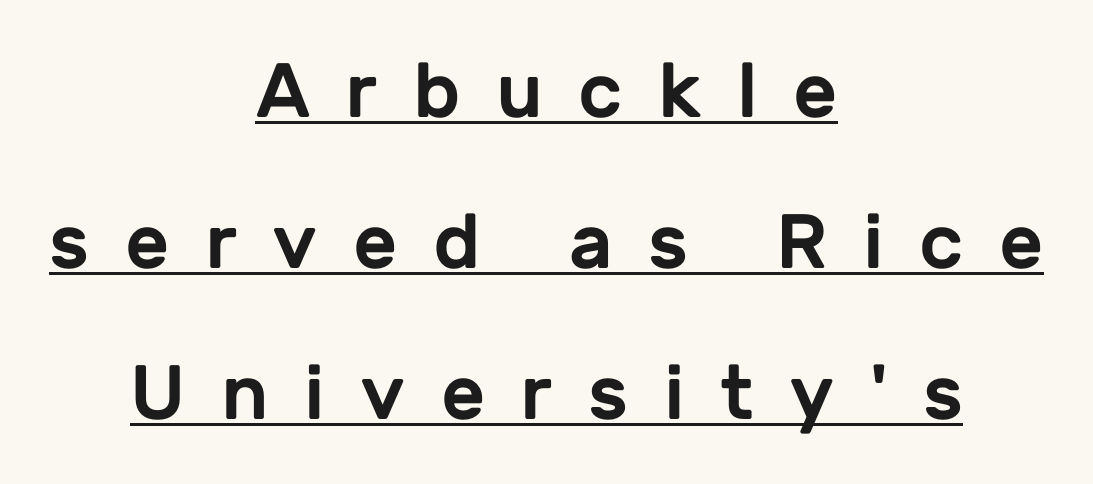
{"serif": "no", "italic": "no", "width": "normal", "stroke_contrast": "low", "x_height": "medium", "monospaced": "no", "underline": "yes", "align": "center", "line_spacing": "loose", "line_spacing_ratio": 1.96, "letter_spacing": "wide", "letter_spacing_em": 0.46, "glyph_px": 77}
